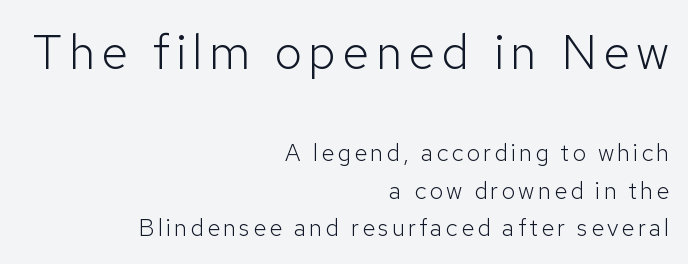
Q: Is the text bold? A: No.
Q: Is the text italic (slanted)? A: No, it is upright.
Q: Is the typeface a serif or a sans-serif typeface? A: Sans-serif.
Q: Is the text underlined? A: No.
Q: How is the paragraph aligned? A: Right-aligned.
Q: Is the spacing between lines tight, normal or loose? A: Normal.
Q: Which block of text is set in a larger size, the first (top) or the second (bottom)? A: The first (top) one.
Q: Width (condensed, normal, or wide)? A: Normal.
Q: Stroke contrast? A: Low.
Q: x-height? A: Medium.
Q: Monospaced? A: No.
